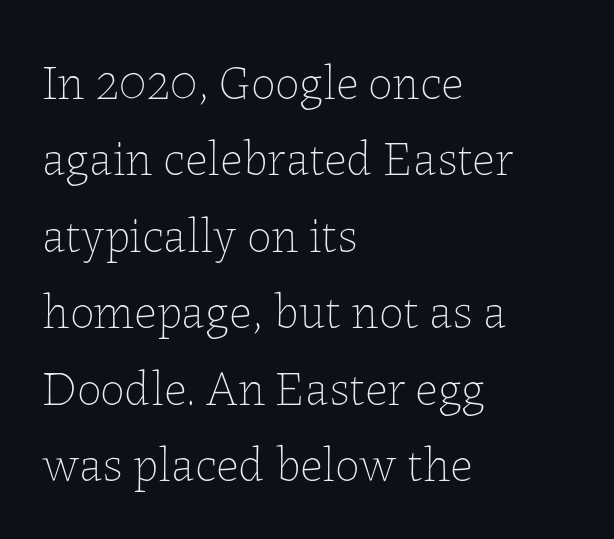
Q: Is the text bold? A: No.
Q: Is the text italic (slanted)? A: No, it is upright.
Q: Is the text underlined? A: No.
Q: How is the paragraph aligned? A: Left-aligned.
Q: Is the spacing between letters normal or unusually wide? A: Normal.
Q: Is the spacing between lines tight, normal or loose? A: Normal.
Q: Width (condensed, normal, or wide)? A: Normal.
Q: Stroke contrast? A: Low.
Q: x-height? A: Medium.
Q: Monospaced? A: No.
